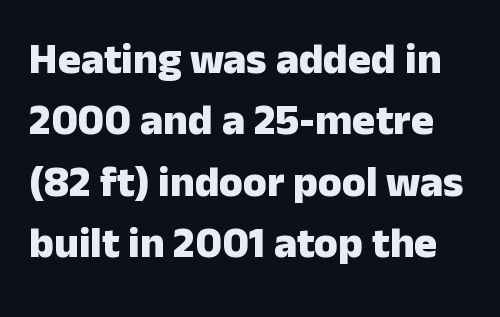
Q: Is the text bold? A: Yes.
Q: Is the text italic (slanted)? A: No, it is upright.
Q: Is the typeface a serif or a sans-serif typeface? A: Sans-serif.
Q: Is the text underlined? A: No.
Q: Is the spacing between letters normal or unusually wide? A: Normal.
Q: Is the spacing between lines tight, normal or loose? A: Normal.
Q: Width (condensed, normal, or wide)? A: Normal.
Q: Stroke contrast? A: Low.
Q: x-height? A: Medium.
Q: Monospaced? A: No.
